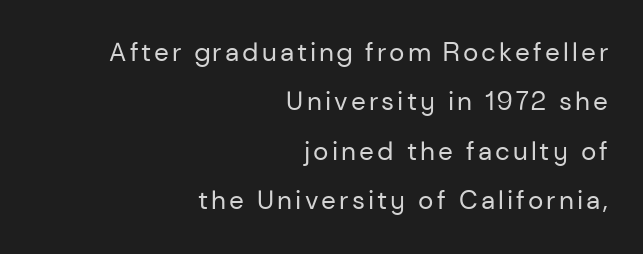
The image shows 26 px text type, upright; set right-aligned, loose line spacing (1.9x), not underlined.
